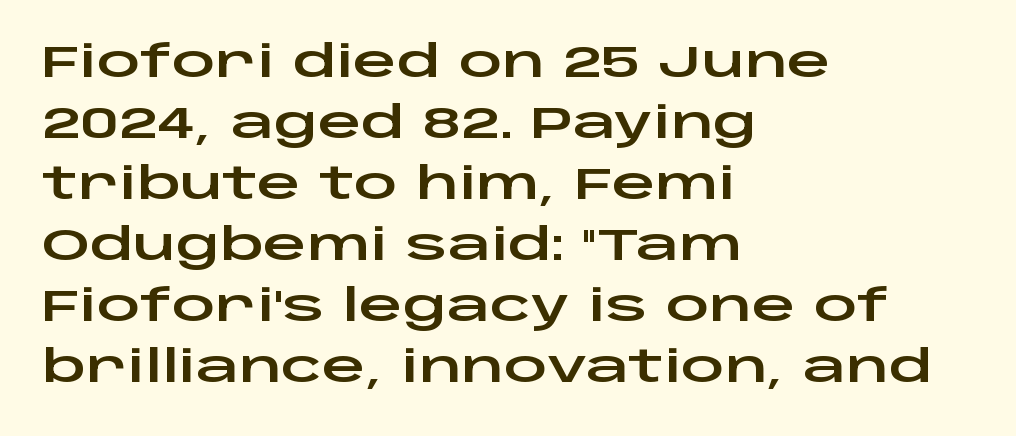
Q: Is the text italic (slanted)? A: No, it is upright.
Q: Is the typeface a serif or a sans-serif typeface? A: Sans-serif.
Q: Is the text underlined? A: No.
Q: How is the paragraph aligned? A: Left-aligned.
Q: Is the spacing between letters normal or unusually wide? A: Normal.
Q: Is the spacing between lines tight, normal or loose? A: Normal.
Q: Width (condensed, normal, or wide)? A: Wide.
Q: Stroke contrast? A: Low.
Q: x-height? A: Large.
Q: Monospaced? A: No.
